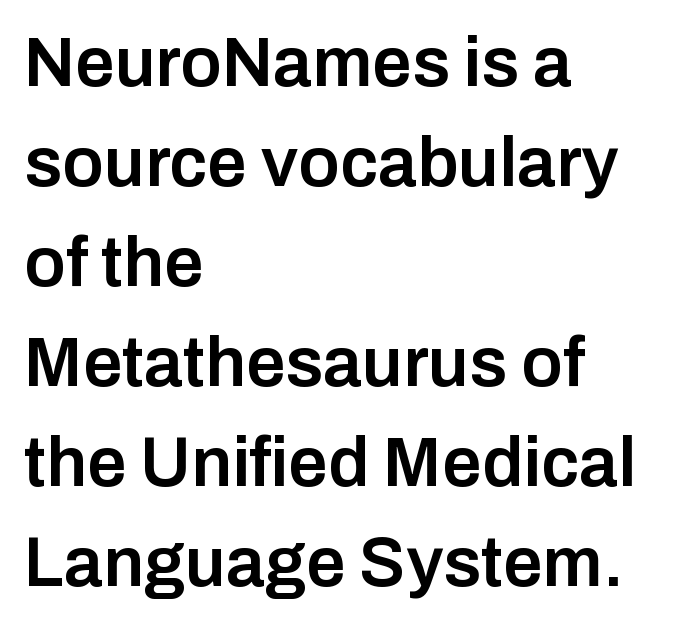
Is there any slant? The stems are plumb. Successive baselines arrive at the customary interval. Horizontally, the lines are justified to the leading edge only. The line texture is even and compact thanks to regular tracking.
